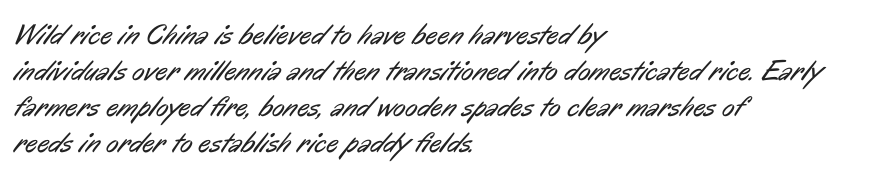
{"serif": "no", "bold": "no", "weight": "regular", "width": "condensed", "stroke_contrast": "low", "x_height": "medium", "monospaced": "no", "underline": "no", "align": "left", "line_spacing_ratio": 1.24, "letter_spacing": "normal", "letter_spacing_em": 0.0, "glyph_px": 29}
